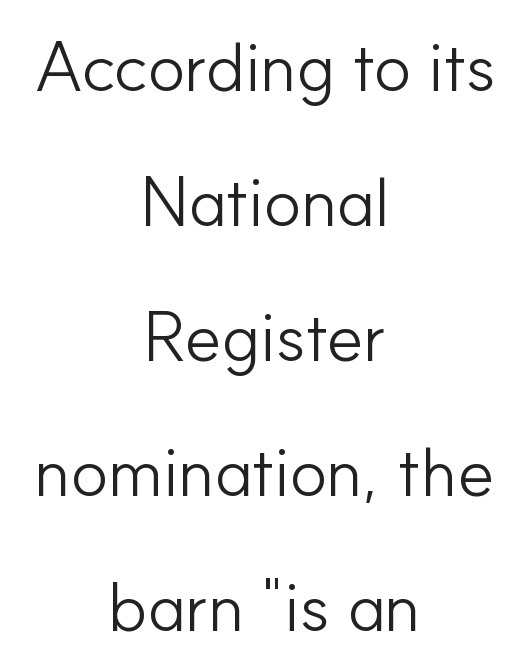
Just letters on the line, the space beneath them empty. Compared with typical body copy, the letter spacing here is the same. The compositor balanced each line on the midline. Nope, no serifs anywhere on these letters. Think of a printed novel: that variable character pitch is what you see here. Is there much room between lines? Yes — plenty of vertical air separates them.
